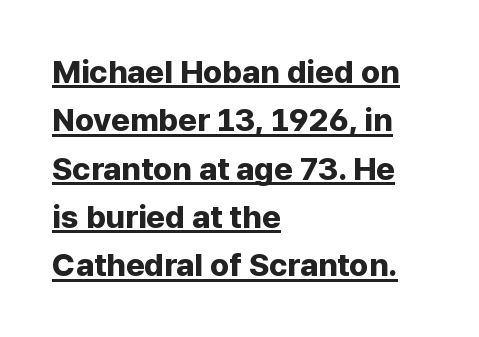
Quick note: interline space is typical. The passage shown has conventional tracking throughout. Visually the block forms a straight wall on the left and a jagged coastline on the right. The characters look thick and weighty, a clear bold. Underlined type.
